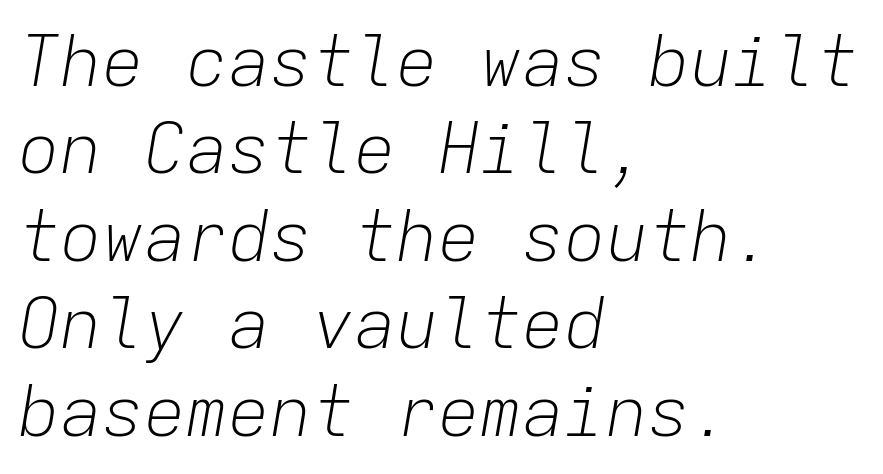
Q: Is the text bold? A: No.
Q: Is the text italic (slanted)? A: Yes, it leans right by about 9 degrees.
Q: Is the text underlined? A: No.
Q: How is the paragraph aligned? A: Left-aligned.
Q: Is the spacing between letters normal or unusually wide? A: Normal.
Q: Is the spacing between lines tight, normal or loose? A: Normal.
Q: Width (condensed, normal, or wide)? A: Normal.
Q: Stroke contrast? A: Low.
Q: x-height? A: Medium.
Q: Monospaced? A: Yes.
